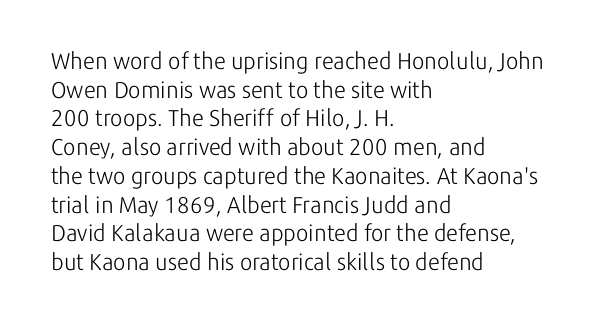
The lines sit at an ordinary, default distance from one another. The text block is weighted toward the left margin, trailing off unevenly rightward. Tracking value appears to be zero — textbook default spacing. Has an underline been added? It has not. Stroke mass is kept to a normal reading level or below.
